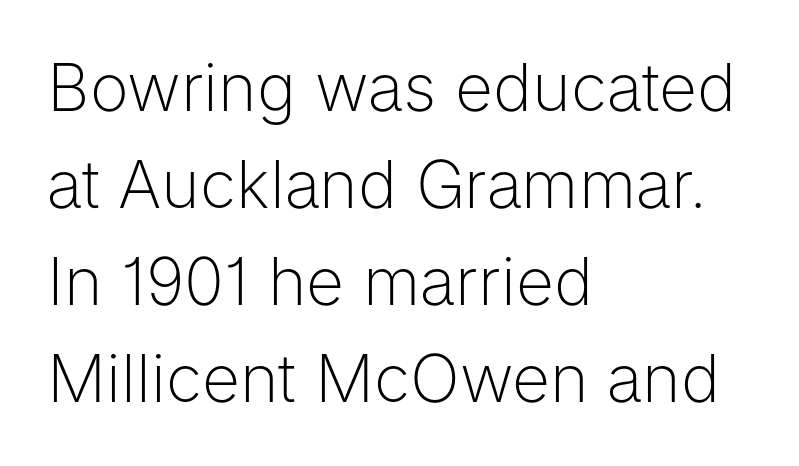
The image shows 66 px light sans-serif type, upright; set left-aligned, normal line spacing (1.47x), normal letter spacing, not underlined; low stroke contrast and a medium x-height.
